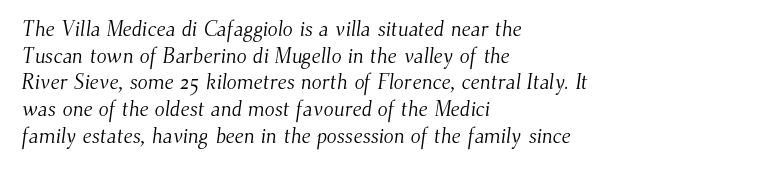
{"bold": "no", "underline": "no", "align": "left", "line_spacing": "normal", "line_spacing_ratio": 1.27, "letter_spacing": "normal", "letter_spacing_em": 0.0, "glyph_px": 21}
